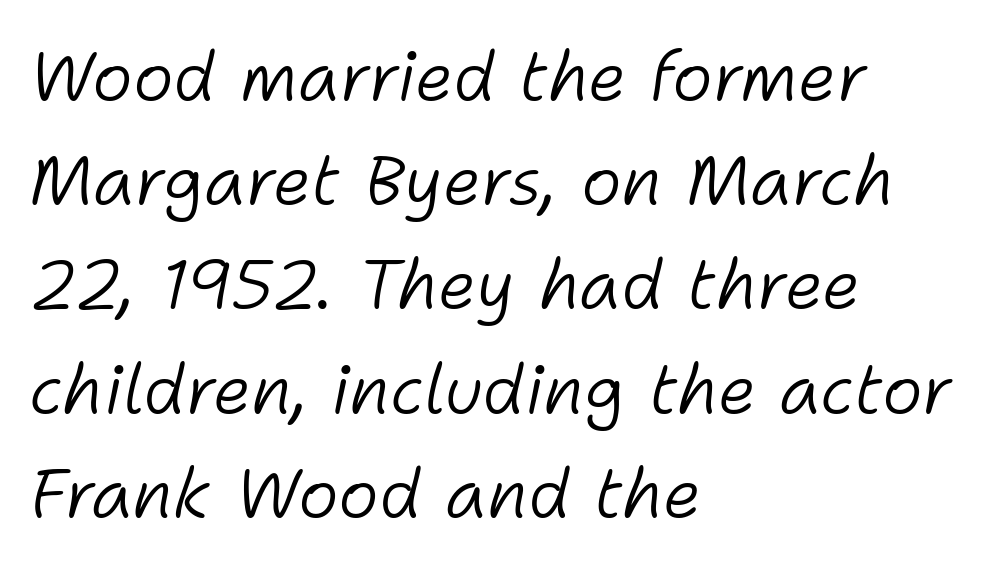
Spacing verdict: proportional, widths tailored to each character. Characters follow at the spacing the type designer built in. In terms of posture, this sample is oblique. Leading matches the norm, producing a regular column.
